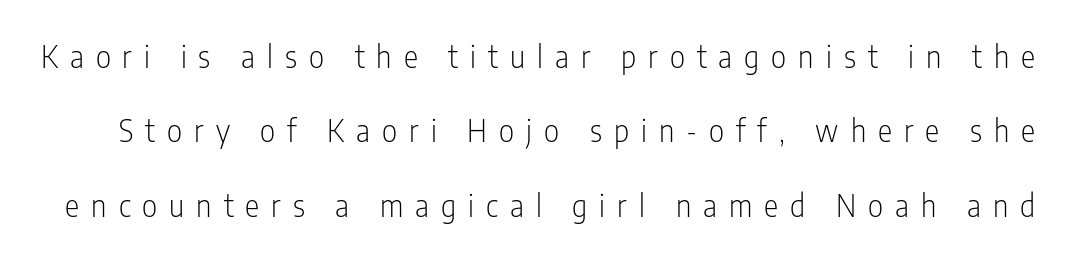
Q: Is the text bold? A: No.
Q: Is the text italic (slanted)? A: No, it is upright.
Q: Is the typeface a serif or a sans-serif typeface? A: Sans-serif.
Q: Is the text underlined? A: No.
Q: Is the spacing between letters normal or unusually wide? A: Unusually wide.
Q: Is the spacing between lines tight, normal or loose? A: Loose.
Q: Width (condensed, normal, or wide)? A: Condensed.
Q: Stroke contrast? A: Low.
Q: x-height? A: Medium.
Q: Monospaced? A: No.
